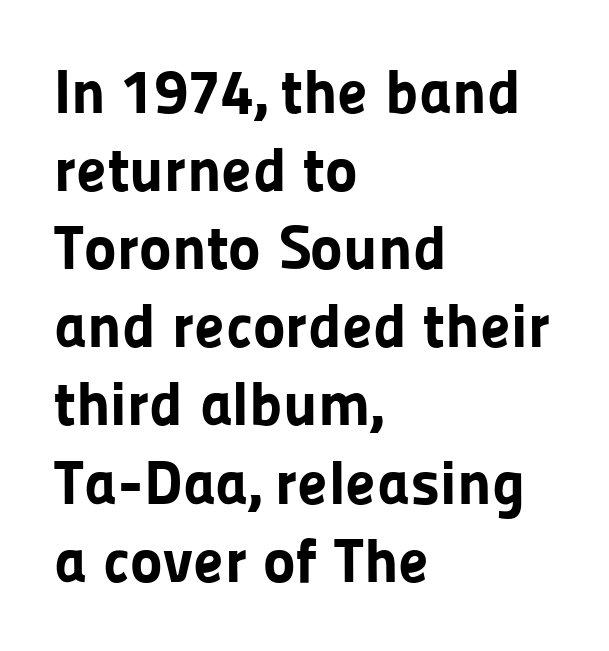
The image shows 62 px bold sans-serif type, upright; set left-aligned, normal line spacing (1.26x), normal letter spacing, not underlined; low stroke contrast and a medium x-height.
